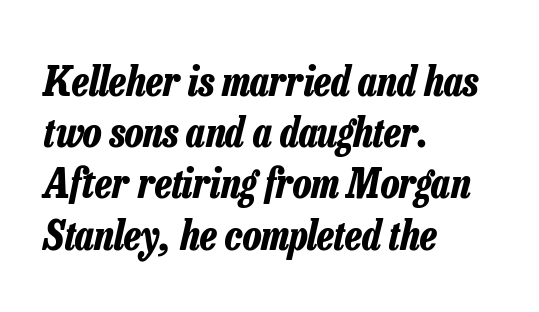
A typesetter would call this proportional, since set widths differ per character. The leading is moderate, giving the passage an even texture. No extra tracking has been applied to these lines. Visually the block forms a straight wall on the left and a jagged coastline on the right.
